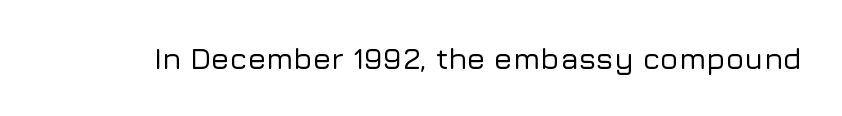
The image shows 30 px sans-serif type, upright; set normal letter spacing, not underlined; low stroke contrast and a medium x-height.
